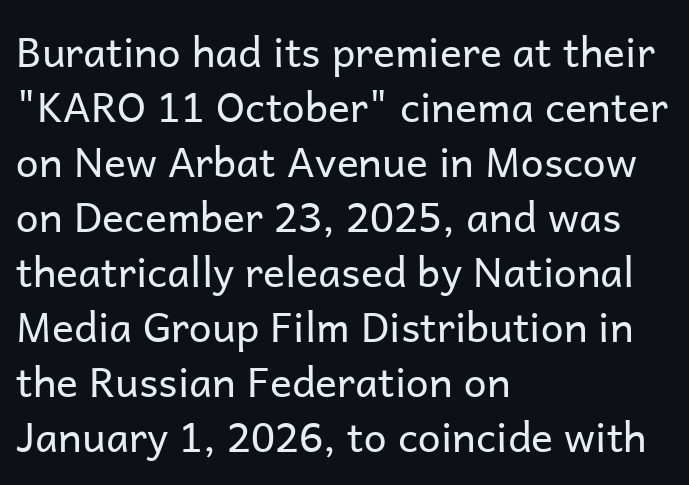
The image shows 41 px regular-weight sans-serif type, upright; set left-aligned, normal line spacing (1.34x), normal letter spacing, not underlined; low stroke contrast and a medium x-height.
